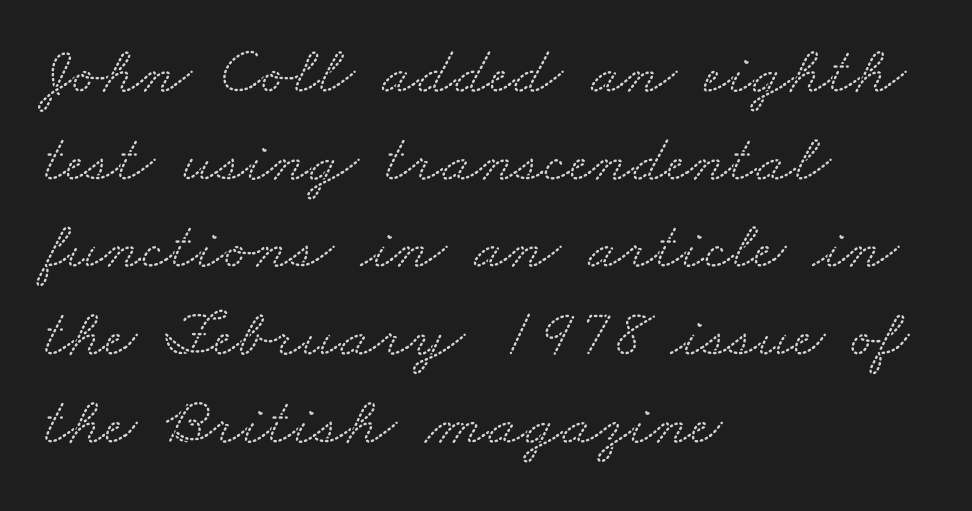
{"serif": "yes", "width": "wide", "stroke_contrast": "low", "x_height": "small", "monospaced": "no", "underline": "no", "align": "left", "line_spacing": "normal", "line_spacing_ratio": 1.27, "letter_spacing": "normal", "letter_spacing_em": 0.0, "glyph_px": 69}
